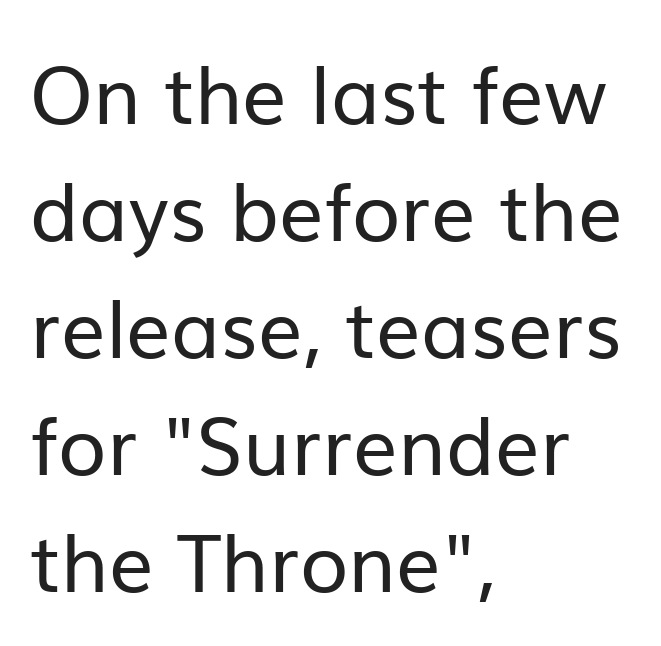
Q: Is the text bold? A: No.
Q: Is the text italic (slanted)? A: No, it is upright.
Q: Is the typeface a serif or a sans-serif typeface? A: Sans-serif.
Q: Is the text underlined? A: No.
Q: How is the paragraph aligned? A: Left-aligned.
Q: Is the spacing between letters normal or unusually wide? A: Normal.
Q: Is the spacing between lines tight, normal or loose? A: Normal.
Q: Width (condensed, normal, or wide)? A: Normal.
Q: Stroke contrast? A: Low.
Q: x-height? A: Medium.
Q: Monospaced? A: No.
